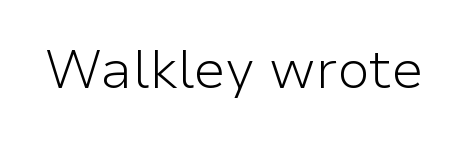
{"serif": "no", "italic": "no", "bold": "no", "weight": "light", "width": "normal", "stroke_contrast": "low", "x_height": "medium", "monospaced": "no", "underline": "no", "letter_spacing": "normal", "letter_spacing_em": 0.0, "glyph_px": 54}
